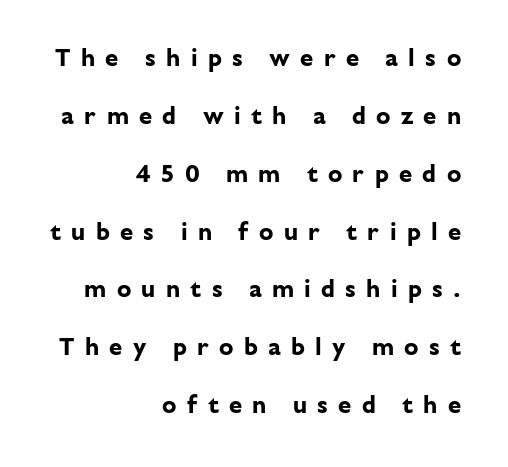
The image shows 24 px bold type, upright; set right-aligned, loose line spacing (2.41x), unusually wide letter spacing (+0.43 em), not underlined.
